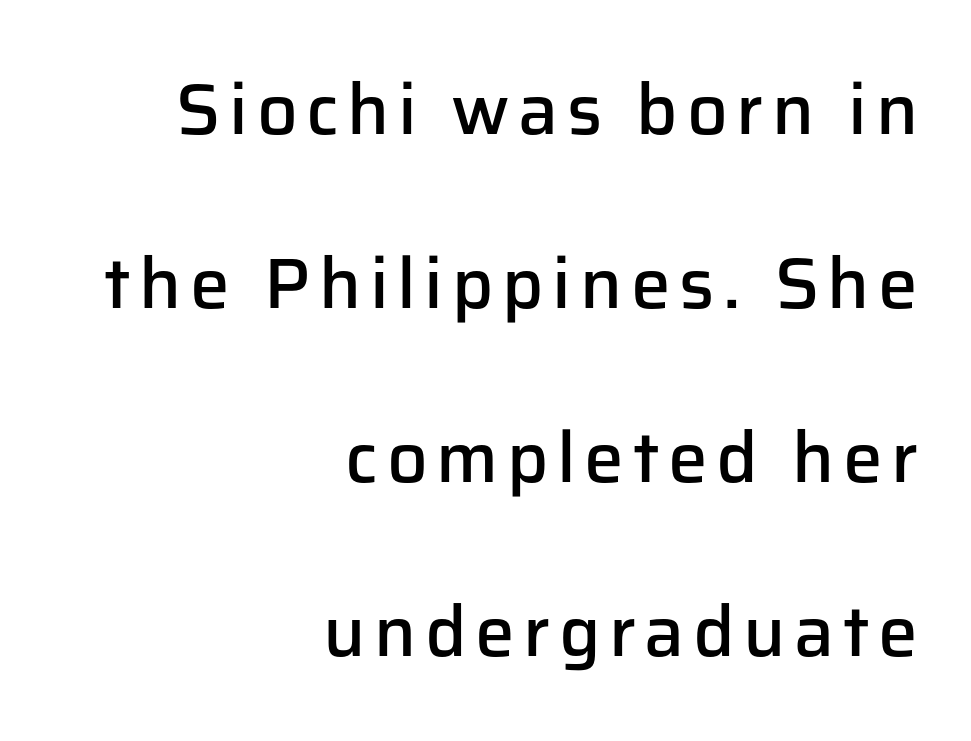
Which margin do the lines hug? The right one — the left edge is uneven. The characters display no serif detailing; their extremities are plain. The space directly below the letters is spotless. Ascenders rise straight up at ninety degrees. Looks like regular typesetting: each glyph gets only the width it needs. Honestly, the rows look like they've been pulled way apart.
